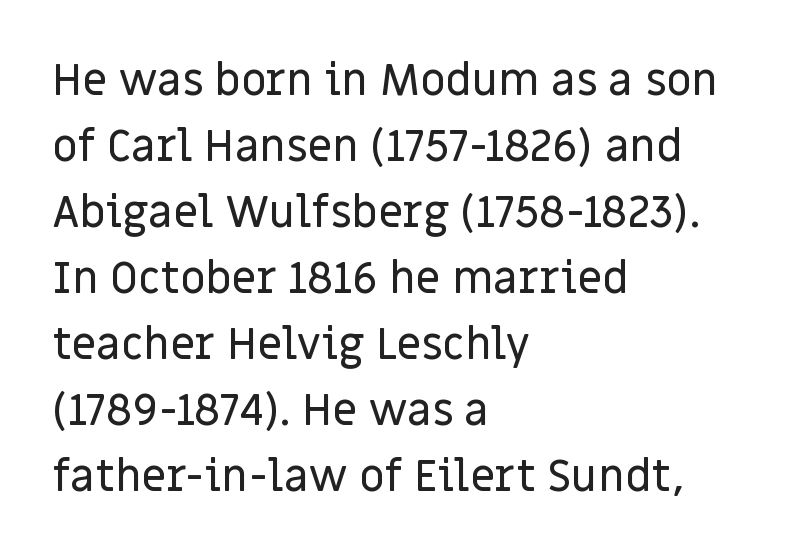
Caption: standard tracking, unaltered. Note: no serifs on the glyphs. Varying glyph widths throughout — classic text-font behaviour. Characters remain perfectly vertical along every line.
